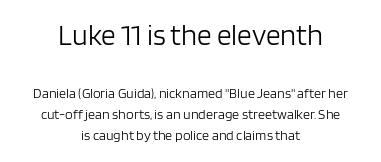
{"serif": "no", "italic": "no", "bold": "no", "weight": "light", "width": "normal", "stroke_contrast": "low", "x_height": "large", "monospaced": "no", "underline": "no", "align": "center", "line_spacing": "normal", "line_spacing_ratio": 1.51, "letter_spacing": "normal", "letter_spacing_em": 0.0, "larger_block": "first", "size_ratio": 2.07, "glyph_px": 29}
